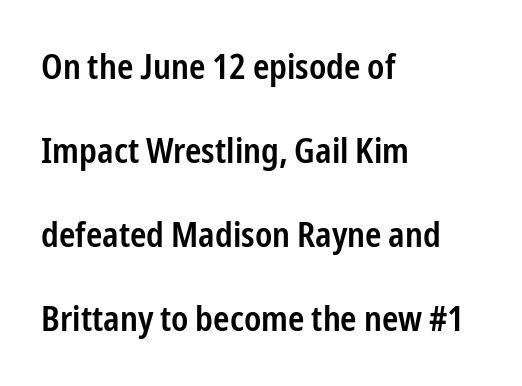
Q: Is the text bold? A: Semi-bold.
Q: Is the text italic (slanted)? A: No, it is upright.
Q: Is the typeface a serif or a sans-serif typeface? A: Sans-serif.
Q: Is the text underlined? A: No.
Q: How is the paragraph aligned? A: Left-aligned.
Q: Is the spacing between letters normal or unusually wide? A: Normal.
Q: Is the spacing between lines tight, normal or loose? A: Loose.
Q: Width (condensed, normal, or wide)? A: Condensed.
Q: Stroke contrast? A: Low.
Q: x-height? A: Medium.
Q: Monospaced? A: No.
